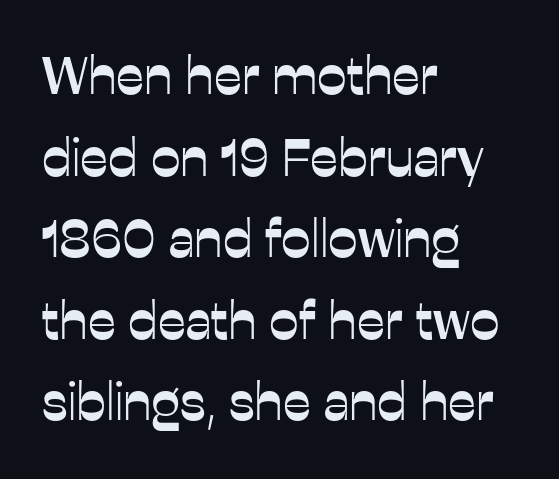
Q: Is the text italic (slanted)? A: No, it is upright.
Q: Is the typeface a serif or a sans-serif typeface? A: Sans-serif.
Q: Is the text underlined? A: No.
Q: How is the paragraph aligned? A: Left-aligned.
Q: Is the spacing between letters normal or unusually wide? A: Normal.
Q: Is the spacing between lines tight, normal or loose? A: Normal.
Q: Width (condensed, normal, or wide)? A: Normal.
Q: Stroke contrast? A: Low.
Q: x-height? A: Medium.
Q: Monospaced? A: No.
